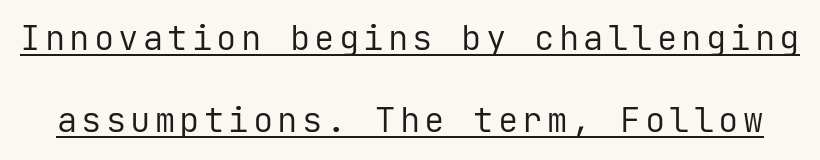
{"serif": "no", "italic": "no", "bold": "no", "weight": "regular", "width": "normal", "stroke_contrast": "low", "x_height": "medium", "monospaced": "yes", "underline": "yes", "line_spacing": "loose", "line_spacing_ratio": 2.42, "glyph_px": 34}
